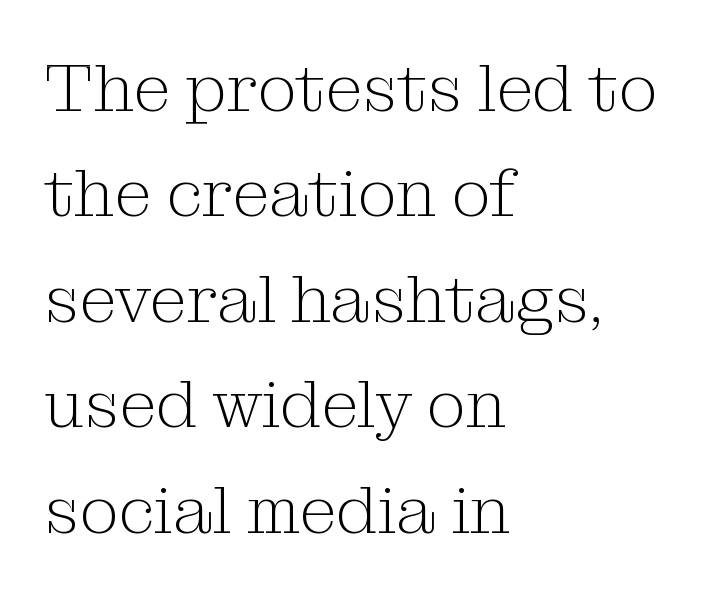
The image shows 68 px light serif type, upright; set left-aligned, normal line spacing (1.55x), normal letter spacing, not underlined; medium stroke contrast and a medium x-height.
